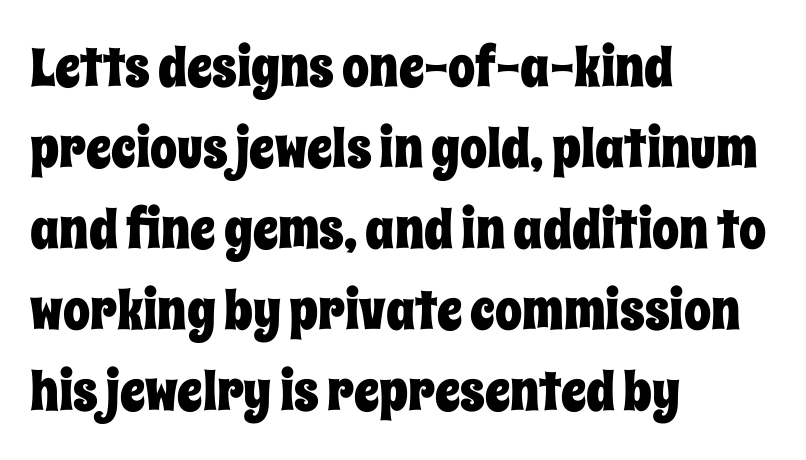
In CSS terms this would be text-align: left. This is the regular roman posture of the typeface. Spacing verdict: proportional, widths tailored to each character. The line texture is even and compact thanks to regular tracking.
